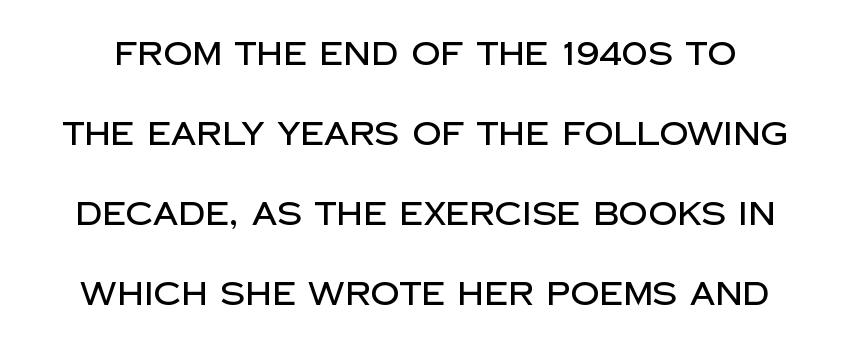
Q: Is the text italic (slanted)? A: No, it is upright.
Q: Is the typeface a serif or a sans-serif typeface? A: Sans-serif.
Q: Is the text underlined? A: No.
Q: Is the spacing between letters normal or unusually wide? A: Normal.
Q: Is the spacing between lines tight, normal or loose? A: Loose.
Q: Width (condensed, normal, or wide)? A: Normal.
Q: Stroke contrast? A: Low.
Q: x-height? A: Large.
Q: Monospaced? A: No.
